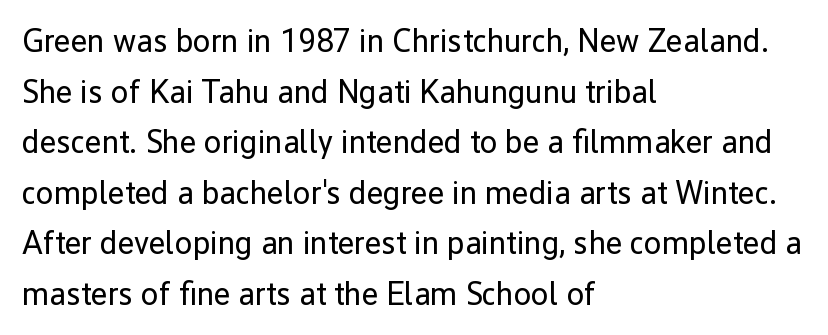
Q: Is the text bold? A: No.
Q: Is the text italic (slanted)? A: No, it is upright.
Q: Is the typeface a serif or a sans-serif typeface? A: Sans-serif.
Q: Is the text underlined? A: No.
Q: How is the paragraph aligned? A: Left-aligned.
Q: Is the spacing between letters normal or unusually wide? A: Normal.
Q: Is the spacing between lines tight, normal or loose? A: Normal.
Q: Width (condensed, normal, or wide)? A: Normal.
Q: Stroke contrast? A: Low.
Q: x-height? A: Medium.
Q: Monospaced? A: No.
